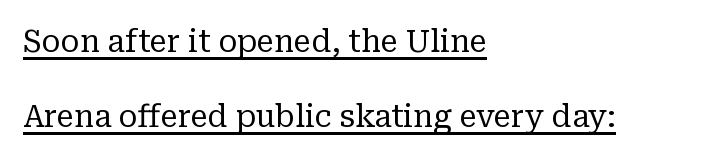
Q: Is the text bold? A: No.
Q: Is the text italic (slanted)? A: No, it is upright.
Q: Is the typeface a serif or a sans-serif typeface? A: Serif.
Q: Is the text underlined? A: Yes.
Q: How is the paragraph aligned? A: Left-aligned.
Q: Is the spacing between letters normal or unusually wide? A: Normal.
Q: Is the spacing between lines tight, normal or loose? A: Loose.
Q: Width (condensed, normal, or wide)? A: Normal.
Q: Stroke contrast? A: Low.
Q: x-height? A: Medium.
Q: Monospaced? A: No.
